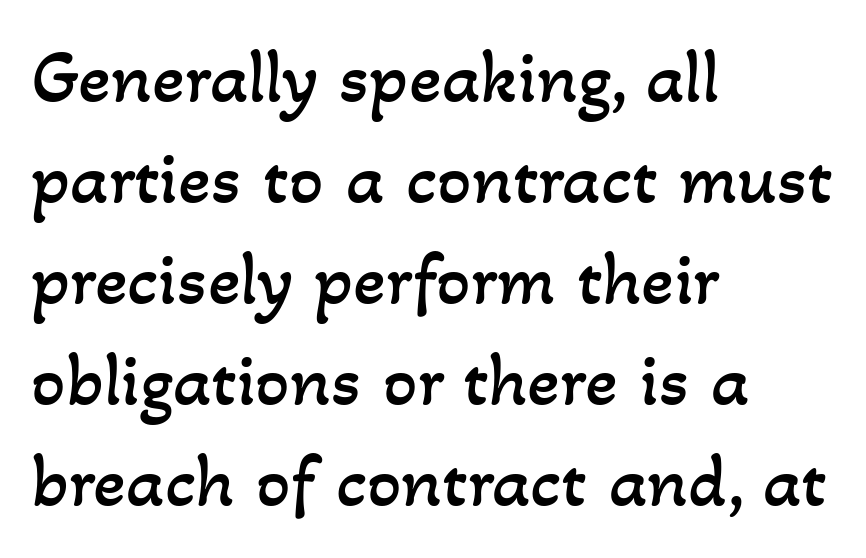
{"bold": "no", "weight": "regular", "width": "normal", "stroke_contrast": "low", "x_height": "small", "monospaced": "no", "underline": "no", "align": "left", "line_spacing": "normal", "line_spacing_ratio": 1.33, "letter_spacing": "normal", "letter_spacing_em": 0.0, "glyph_px": 76}
